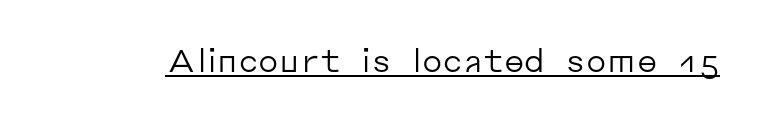
Q: Is the text bold? A: No.
Q: Is the text italic (slanted)? A: No, it is upright.
Q: Is the typeface a serif or a sans-serif typeface? A: Sans-serif.
Q: Is the text underlined? A: Yes.
Q: Is the spacing between letters normal or unusually wide? A: Normal.
Q: Width (condensed, normal, or wide)? A: Normal.
Q: Stroke contrast? A: Low.
Q: x-height? A: Medium.
Q: Monospaced? A: No.
